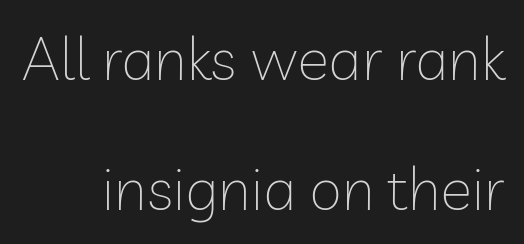
The image shows 60 px thin sans-serif type, upright; set right-aligned, loose line spacing (2.16x), normal letter spacing, not underlined; low stroke contrast and a medium x-height.
